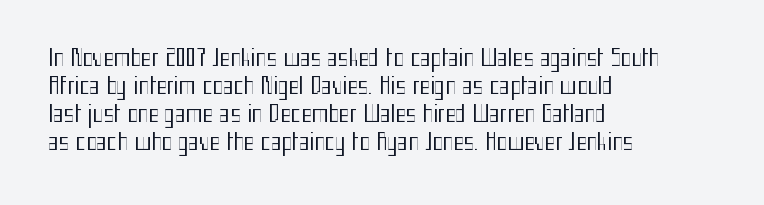
Normally led — the rows are evenly, conventionally spaced. Underlining? Definitely not there. The axis of the letterforms is exactly vertical. The passage is arranged the way most books set body copy — flush left. Default kerning and tracking; the words read as compact shapes.
